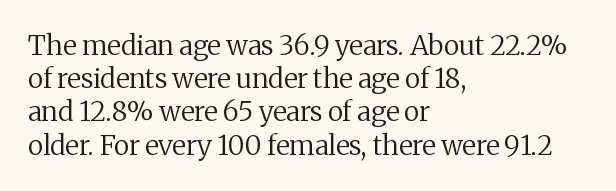
The zone under the glyphs is completely vacant. The passage is arranged the way most books set body copy — flush left. The type sits square on the baseline with zero lean. Weight: in the light-to-regular range. In terms of letterspacing, this is plain default setting.
